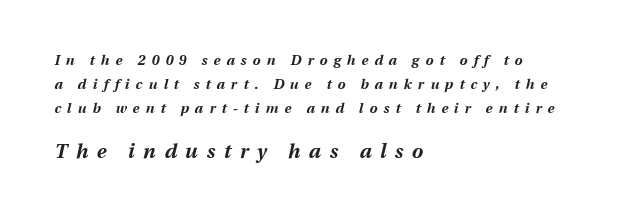
{"italic": "yes", "lean": "right", "slant_degrees": 13, "bold": "yes", "underline": "no", "align": "left", "line_spacing_ratio": 1.73, "letter_spacing": "wide", "letter_spacing_em": 0.43, "larger_block": "second", "size_ratio": 1.43, "glyph_px": 20}
